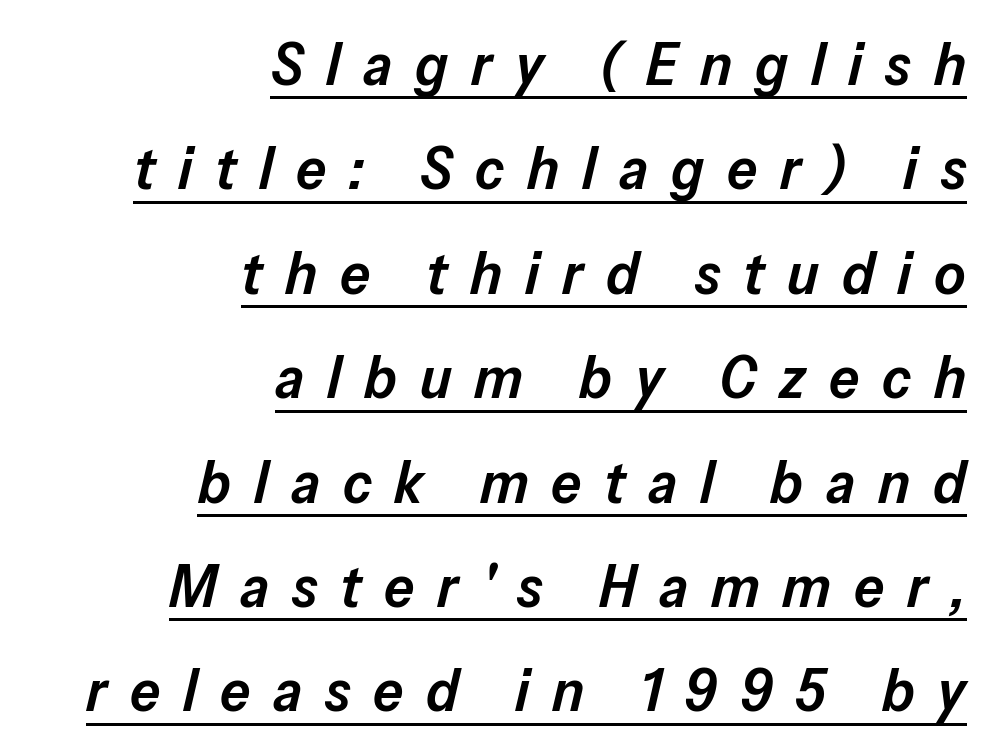
{"italic": "yes", "lean": "right", "slant_degrees": 13, "bold": "semi", "weight": "semibold", "width": "normal", "stroke_contrast": "low", "x_height": "medium", "monospaced": "no", "underline": "yes", "align": "right", "line_spacing_ratio": 1.74, "letter_spacing": "wide", "letter_spacing_em": 0.38, "glyph_px": 60}
